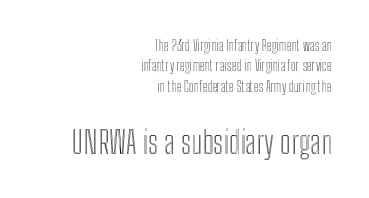
Each word holds together tightly as a unit, with standard inter-letter gaps. The typesetter chose a ragged-left arrangement here. Visually, the bottom section dominates because its glyphs are scaled up. Posture: straight, roman, zero tilt. Each new line begins a customary step beneath the previous one. Character widths vary here, with narrow letters taking less room than wide ones.
